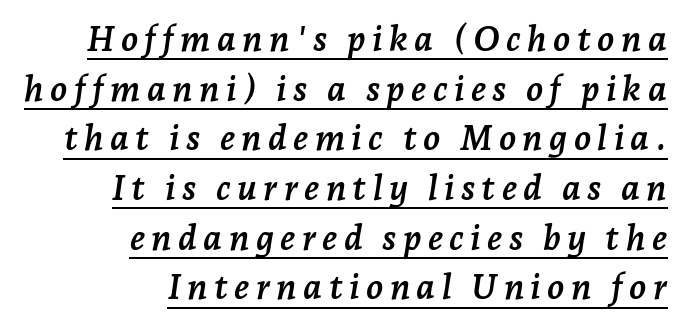
Q: Is the text bold? A: Yes.
Q: Is the text italic (slanted)? A: Yes, it leans right by about 7 degrees.
Q: Is the typeface a serif or a sans-serif typeface? A: Serif.
Q: Is the text underlined? A: Yes.
Q: How is the paragraph aligned? A: Right-aligned.
Q: Is the spacing between lines tight, normal or loose? A: Normal.
Q: Width (condensed, normal, or wide)? A: Normal.
Q: Stroke contrast? A: Low.
Q: x-height? A: Medium.
Q: Monospaced? A: No.
